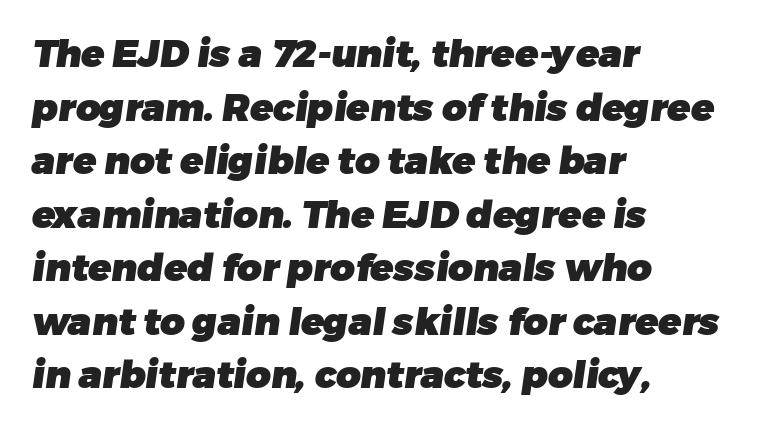
Q: Is the text bold? A: Yes.
Q: Is the typeface a serif or a sans-serif typeface? A: Sans-serif.
Q: Is the text underlined? A: No.
Q: How is the paragraph aligned? A: Left-aligned.
Q: Is the spacing between letters normal or unusually wide? A: Normal.
Q: Is the spacing between lines tight, normal or loose? A: Normal.
Q: Width (condensed, normal, or wide)? A: Normal.
Q: Stroke contrast? A: Low.
Q: x-height? A: Medium.
Q: Monospaced? A: No.
